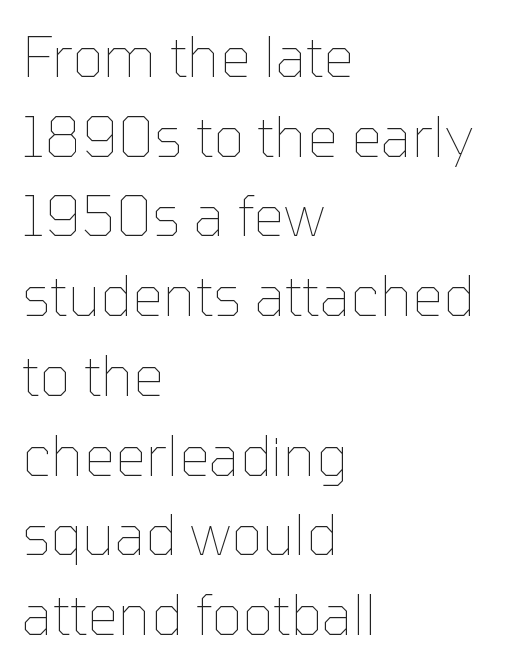
{"italic": "no", "bold": "no", "weight": "thin", "width": "normal", "stroke_contrast": "low", "x_height": "medium", "monospaced": "no", "underline": "no", "align": "left", "line_spacing": "normal", "line_spacing_ratio": 1.45, "letter_spacing": "normal", "letter_spacing_em": 0.0, "glyph_px": 55}
